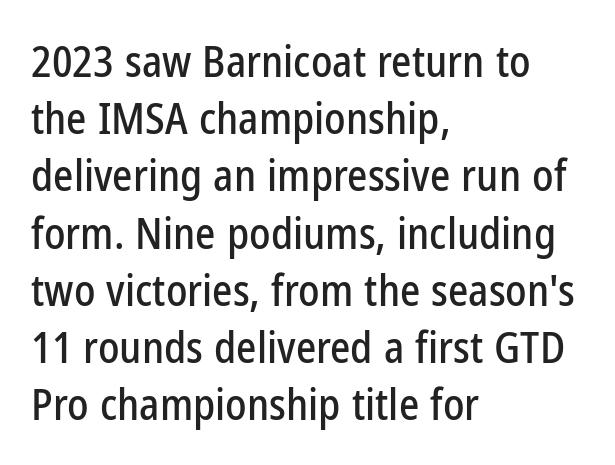
Notice how the stems are strictly vertical — no italics here. A typesetter would call this zero additional tracking. Visually the block forms a straight wall on the left and a jagged coastline on the right. A typesetter would call this leading conventional body-copy spacing. Words float on clear page, feet unadorned.
